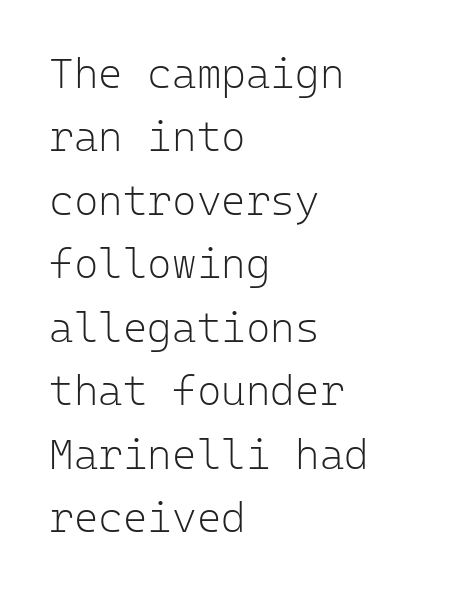
{"serif": "no", "italic": "no", "bold": "no", "weight": "light", "width": "normal", "stroke_contrast": "low", "x_height": "medium", "monospaced": "yes", "underline": "no", "align": "left", "line_spacing": "normal", "line_spacing_ratio": 1.51, "letter_spacing": "normal", "letter_spacing_em": 0.0, "glyph_px": 42}
